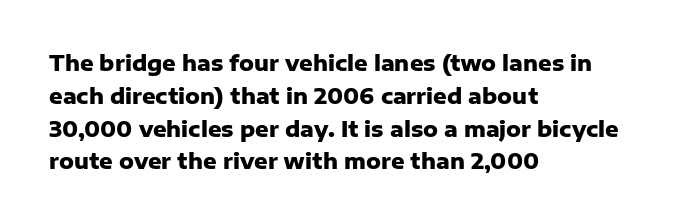
Q: Is the text bold? A: Yes.
Q: Is the text italic (slanted)? A: No, it is upright.
Q: Is the text underlined? A: No.
Q: How is the paragraph aligned? A: Left-aligned.
Q: Is the spacing between letters normal or unusually wide? A: Normal.
Q: Is the spacing between lines tight, normal or loose? A: Normal.
